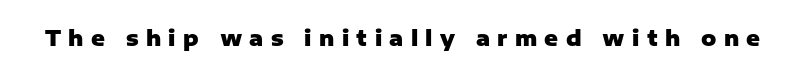
The image shows 21 px bold type, upright; set unusually wide letter spacing (+0.35 em), not underlined.
